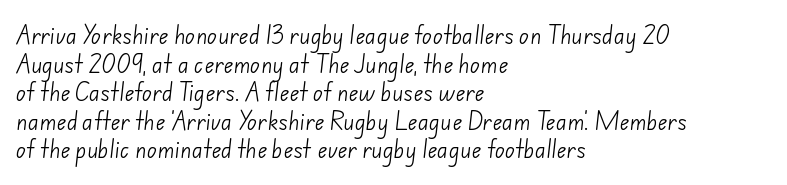
The designer left line spacing at the default. A typesetter would call this zero additional tracking. Nothing heavy about these letters — not bold at all. The passage is arranged the way most books set body copy — flush left.
